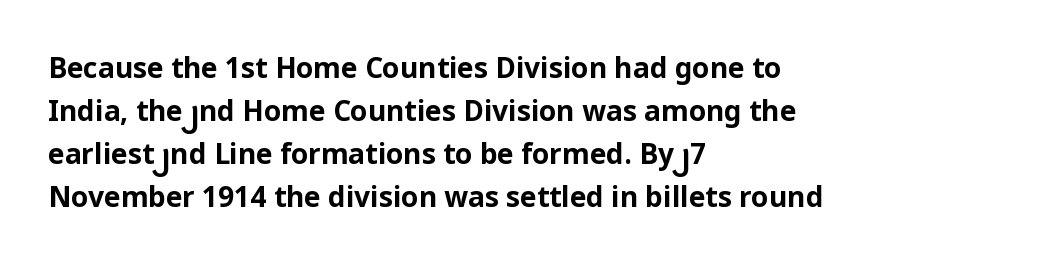
The image shows 28 px bold sans-serif type, upright; set left-aligned, normal line spacing (1.53x), normal letter spacing, not underlined; low stroke contrast and a medium x-height.
